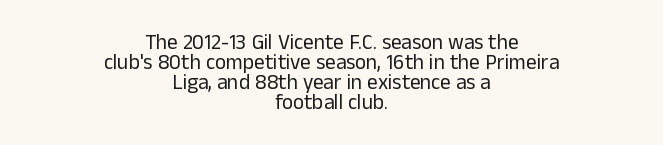
The image shows 21 px text type, upright; set centered, tight line spacing (0.95x), normal letter spacing, not underlined.
